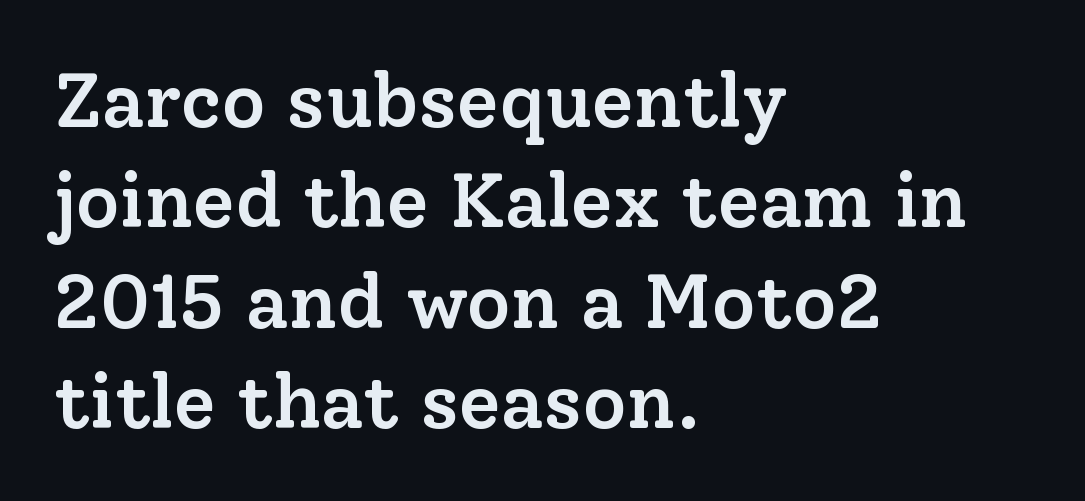
{"serif": "yes", "italic": "no", "bold": "semi", "weight": "semibold", "width": "normal", "stroke_contrast": "low", "x_height": "medium", "monospaced": "no", "underline": "no", "align": "left", "line_spacing": "normal", "line_spacing_ratio": 1.32, "letter_spacing": "normal", "letter_spacing_em": 0.0, "glyph_px": 76}
